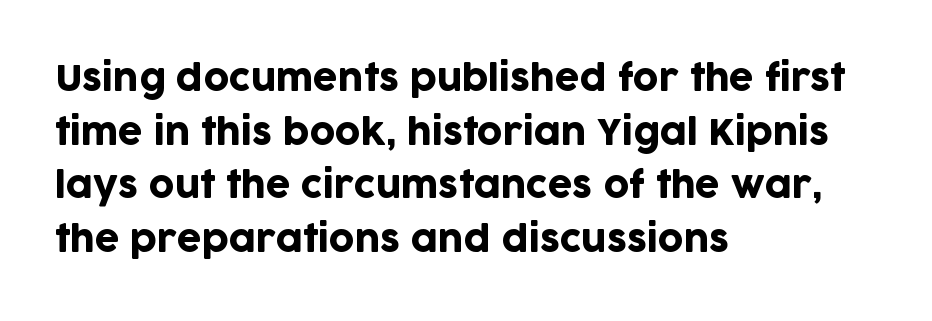
The zone under the glyphs is completely vacant. These lines are rendered in a variable-pitch font. Does the lettering tilt? It doesn't — this is upright. Evenly set lines give the paragraph a standard silhouette.
